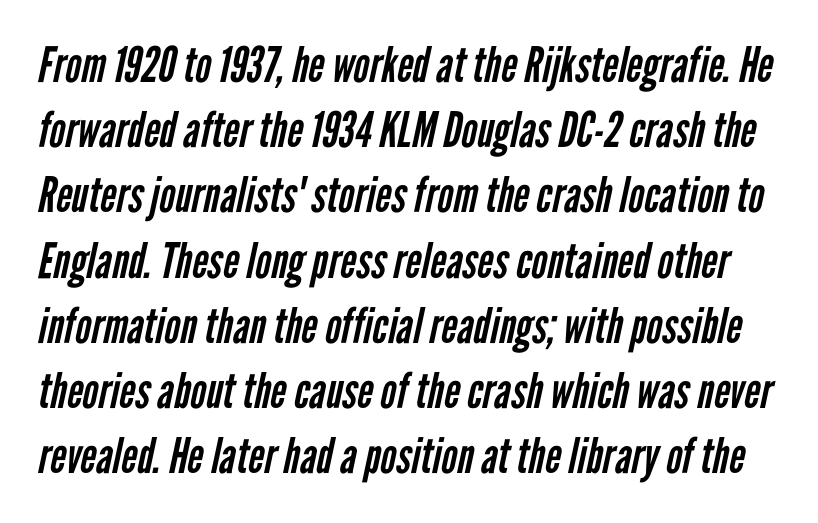
Unbolded letterforms with no extra heft. The rendering uses a moderate line-height, typical for paragraphs. The gap between lines stays unmarked. Look at the tracking — it's just the regular setting, nothing added.
